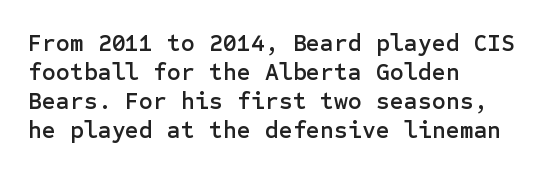
The area under the type is left untouched. Is the block centered? No — it sits flush against the left margin. Default kerning and tracking; the words read as compact shapes. Is there any slant? The stems are plumb.
